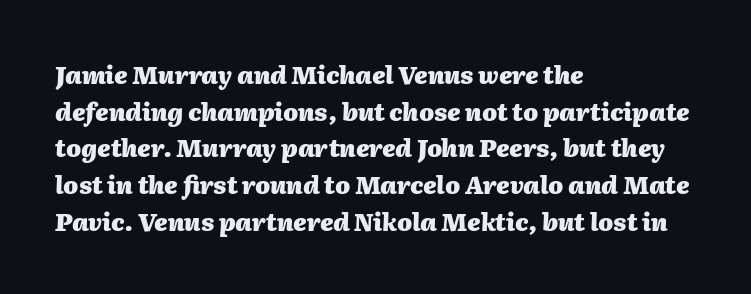
Q: Is the text bold? A: Yes.
Q: Is the text italic (slanted)? A: Yes, it leans right by about 2 degrees.
Q: Is the text underlined? A: No.
Q: How is the paragraph aligned? A: Left-aligned.
Q: Is the spacing between letters normal or unusually wide? A: Normal.
Q: Is the spacing between lines tight, normal or loose? A: Normal.
